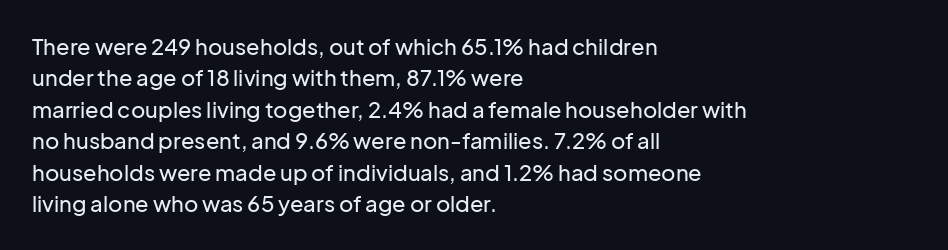
{"italic": "no", "underline": "no", "align": "left", "line_spacing": "normal", "line_spacing_ratio": 1.43, "letter_spacing": "normal", "letter_spacing_em": 0.0, "glyph_px": 22}
